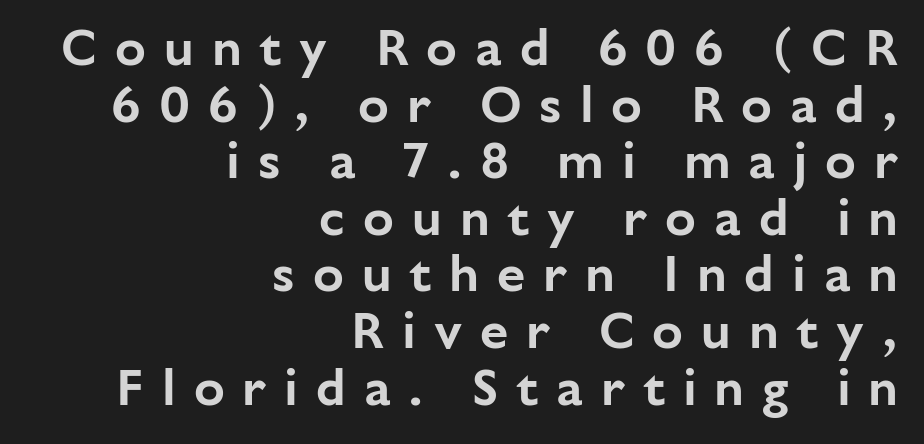
A sans-serif font was chosen for this passage. Looks like regular typesetting: each glyph gets only the width it needs. Horizontal bands of white between lines are thin slivers. The lines in this sample share a right terminus and differ only in where they begin.
